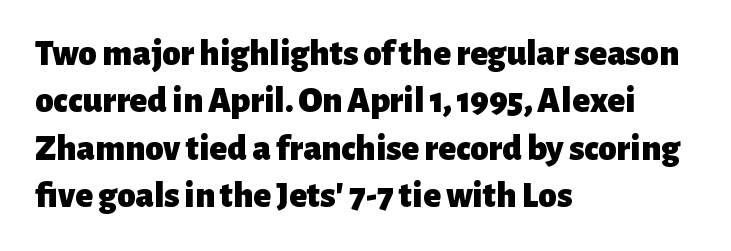
Upright lettering throughout. The typeface chosen for these lines omits serifs. Quick note: interline space is typical. Descender tails drop into unmarked territory.
